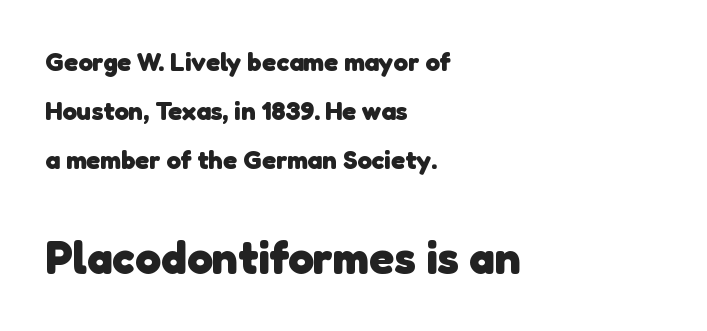
The image shows 46 px heavy sans-serif type; set left-aligned, line spacing 1.89x, normal letter spacing, not underlined; the second (bottom) block is 1.77x larger; low stroke contrast and a medium x-height.
